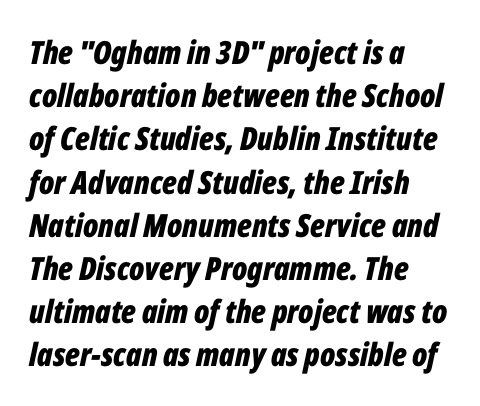
This block has exactly the height ordinary leading produces. Thick stems and heavy bowls — unmistakably bold. This sample uses an oblique cut, with every glyph tilted off the vertical. This sample has the flowing, uneven cadence of proportional lettering. The space beneath each line is pristine and unruled.
